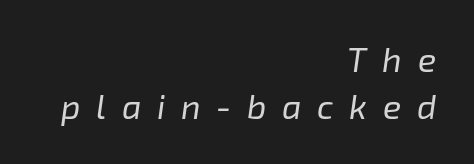
The typesetter chose a ragged-left arrangement here. Leading: standard. You can tell it's italic because the verticals aren't actually vertical. Nobody drew a line under any word here. Words appear elongated and porous because spacing is wide. This reads as an unemphasized weight, regular at the heaviest.
